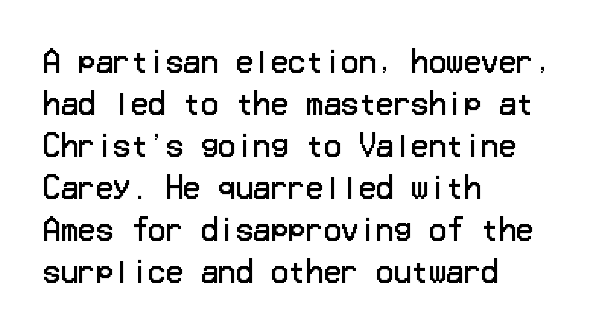
Q: Is the text bold? A: No.
Q: Is the text italic (slanted)? A: No, it is upright.
Q: Is the typeface a serif or a sans-serif typeface? A: Sans-serif.
Q: Is the text underlined? A: No.
Q: How is the paragraph aligned? A: Left-aligned.
Q: Is the spacing between letters normal or unusually wide? A: Normal.
Q: Is the spacing between lines tight, normal or loose? A: Normal.
Q: Width (condensed, normal, or wide)? A: Normal.
Q: Stroke contrast? A: Low.
Q: x-height? A: Medium.
